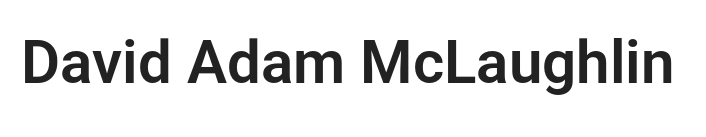
The image shows 60 px sans-serif type, upright; set normal letter spacing, not underlined; low stroke contrast and a medium x-height.
